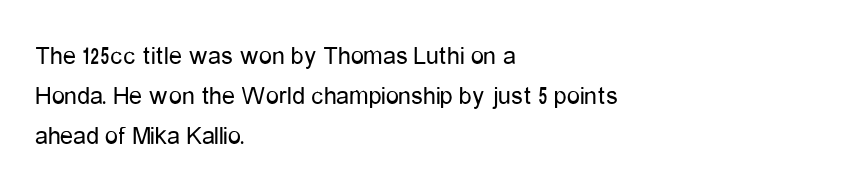
Nobody touched the tracking dial on this one. Line starts are locked; line ends wander. The block of text has a typical density, with ordinary space between rows. The glyphs are unaccompanied by any horizontal stroke below them. Notice how the stems are strictly vertical — no italics here. These glyphs show unthickened strokes, regular width or finer.
